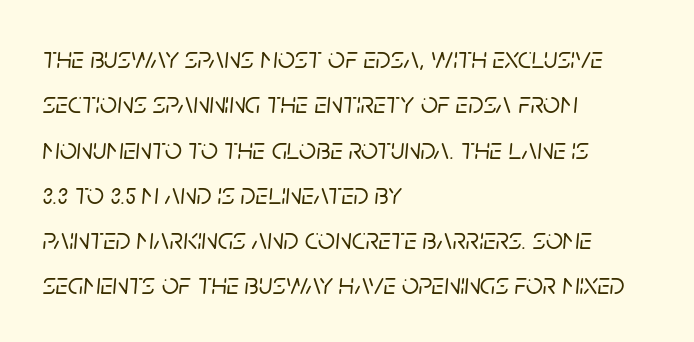
Q: Is the text italic (slanted)? A: Yes, it leans right by about 5 degrees.
Q: Is the text underlined? A: No.
Q: How is the paragraph aligned? A: Left-aligned.
Q: Is the spacing between letters normal or unusually wide? A: Normal.
Q: Is the spacing between lines tight, normal or loose? A: Normal.
Q: Width (condensed, normal, or wide)? A: Normal.
Q: Stroke contrast? A: Low.
Q: x-height? A: Large.
Q: Monospaced? A: No.
